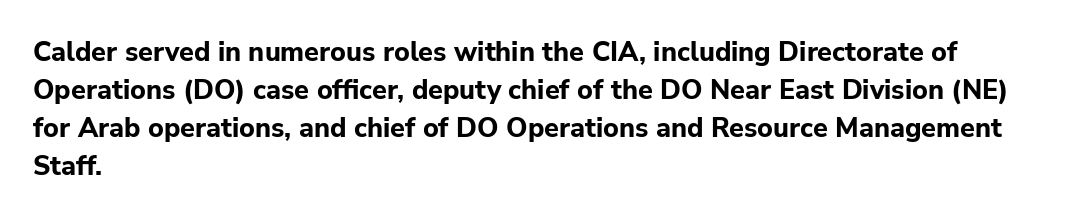
Nothing unusual about the tracking: characters are spaced as the font intends. Glance below the letters and you will spot only blank space. Designer's note — italics off, roman on. Alignment: flush left.
